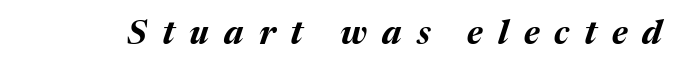
The image shows 33 px bold type, italic (leaning right); set unusually wide letter spacing (+0.46 em), not underlined; medium stroke contrast and a medium x-height.
